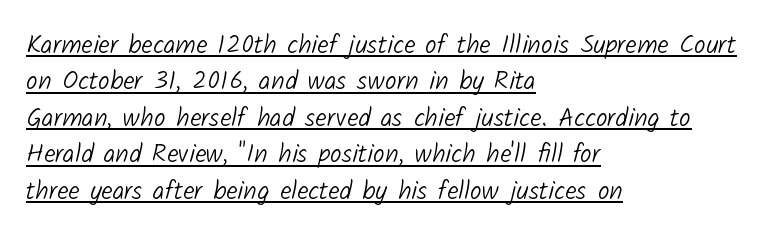
Q: Is the text bold? A: No.
Q: Is the text underlined? A: Yes.
Q: How is the paragraph aligned? A: Left-aligned.
Q: Is the spacing between letters normal or unusually wide? A: Normal.
Q: Is the spacing between lines tight, normal or loose? A: Normal.
